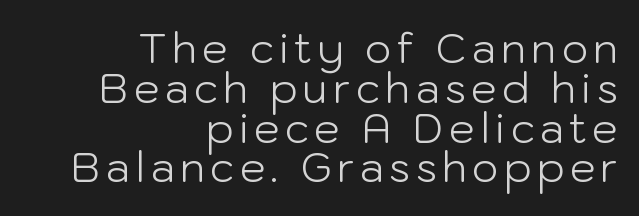
Q: Is the text bold? A: No.
Q: Is the text italic (slanted)? A: No, it is upright.
Q: Is the typeface a serif or a sans-serif typeface? A: Sans-serif.
Q: Is the text underlined? A: No.
Q: How is the paragraph aligned? A: Right-aligned.
Q: Is the spacing between lines tight, normal or loose? A: Tight.
Q: Width (condensed, normal, or wide)? A: Normal.
Q: Stroke contrast? A: Low.
Q: x-height? A: Medium.
Q: Monospaced? A: No.
